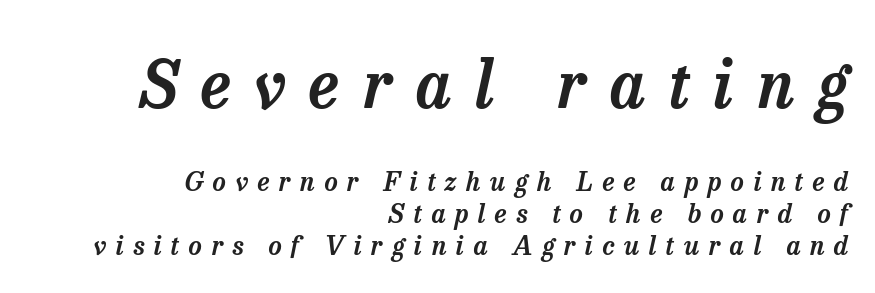
{"serif": "yes", "italic": "yes", "lean": "right", "slant_degrees": 13, "width": "normal", "stroke_contrast": "low", "x_height": "medium", "monospaced": "no", "underline": "no", "align": "right", "line_spacing_ratio": 1.23, "letter_spacing": "wide", "letter_spacing_em": 0.36, "larger_block": "first", "size_ratio": 2.5, "glyph_px": 65}
